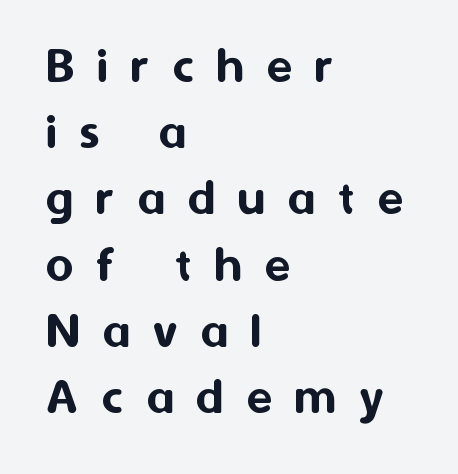
{"serif": "no", "italic": "no", "width": "normal", "stroke_contrast": "medium", "x_height": "medium", "monospaced": "no", "underline": "no", "align": "left", "line_spacing": "normal", "line_spacing_ratio": 1.25, "letter_spacing": "wide", "letter_spacing_em": 0.43, "glyph_px": 53}
